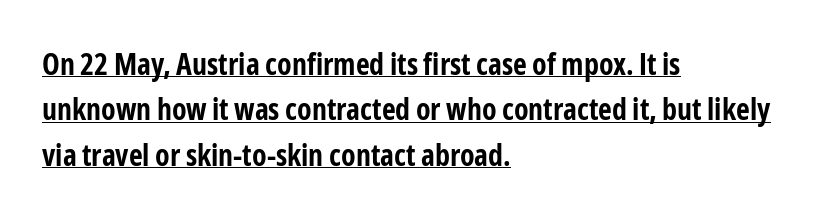
The image shows 30 px bold, condensed sans-serif type, upright; set left-aligned, normal line spacing (1.51x), normal letter spacing, underlined; low stroke contrast and a medium x-height.
